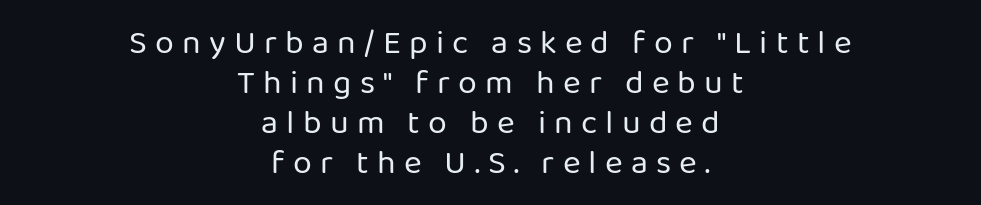
{"serif": "no", "italic": "no", "bold": "no", "weight": "regular", "width": "normal", "stroke_contrast": "low", "x_height": "medium", "monospaced": "no", "underline": "no", "align": "center", "line_spacing_ratio": 1.18, "letter_spacing": "wide", "letter_spacing_em": 0.24, "glyph_px": 34}
